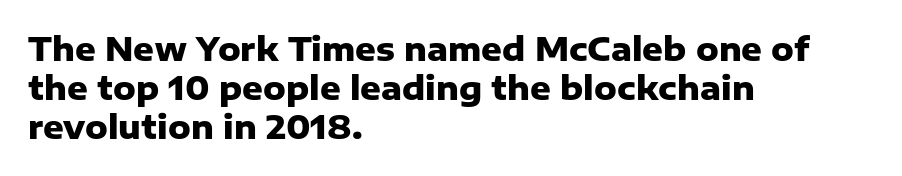
{"serif": "no", "italic": "no", "bold": "yes", "weight": "heavy", "width": "normal", "stroke_contrast": "low", "x_height": "medium", "monospaced": "no", "underline": "no", "align": "left", "line_spacing_ratio": 1.22, "letter_spacing": "normal", "letter_spacing_em": 0.0, "glyph_px": 32}
